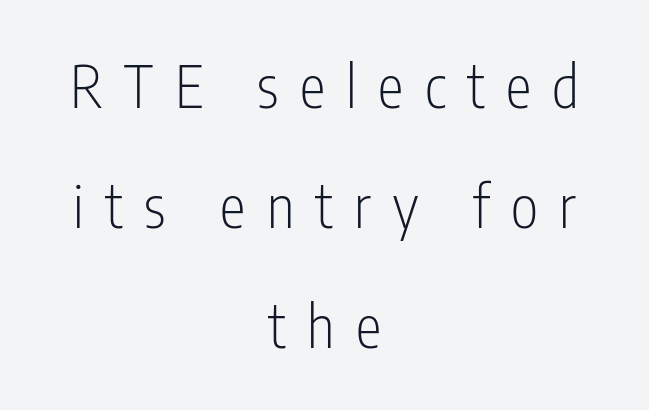
{"serif": "no", "italic": "no", "bold": "no", "weight": "light", "width": "condensed", "stroke_contrast": "low", "x_height": "medium", "monospaced": "no", "underline": "no", "align": "center", "line_spacing": "loose", "line_spacing_ratio": 2.07, "letter_spacing": "wide", "letter_spacing_em": 0.37, "glyph_px": 58}
